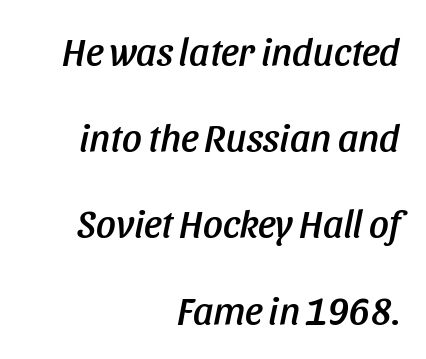
{"italic": "yes", "lean": "right", "slant_degrees": 11, "width": "condensed", "stroke_contrast": "low", "x_height": "large", "monospaced": "no", "underline": "no", "align": "right", "line_spacing": "loose", "line_spacing_ratio": 2.21, "letter_spacing": "normal", "letter_spacing_em": 0.0, "glyph_px": 39}
